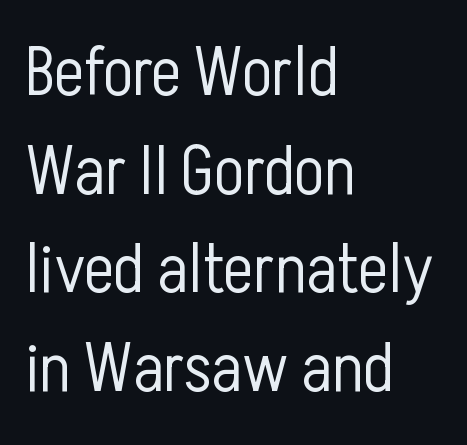
The image shows 70 px light, condensed sans-serif type, upright; set left-aligned, normal line spacing (1.41x), normal letter spacing, not underlined; low stroke contrast and a medium x-height.
